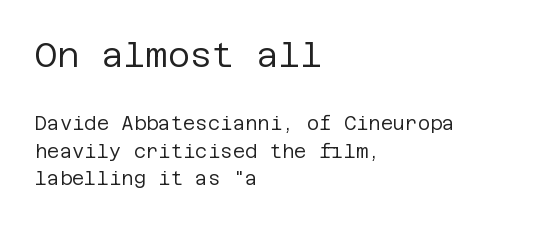
{"serif": "no", "italic": "no", "bold": "no", "weight": "regular", "width": "normal", "stroke_contrast": "low", "x_height": "large", "underline": "no", "align": "left", "line_spacing": "normal", "line_spacing_ratio": 1.46, "letter_spacing": "normal", "letter_spacing_em": 0.0, "larger_block": "first", "size_ratio": 1.79, "glyph_px": 34}
